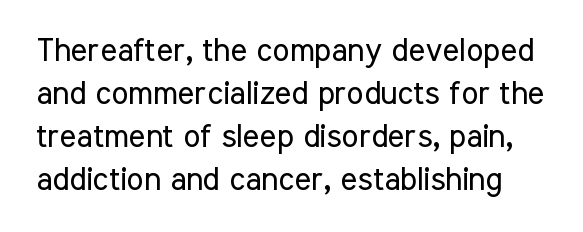
The type sits square on the baseline with zero lean. Honestly, the row spacing looks completely unremarkable. Any mark beneath the type? The region is blank. The line texture is even and compact thanks to regular tracking. Stroke thickness stays within the range of a standard reading face or lighter. Grotesque or geometric, the face here clearly has no serifs.
